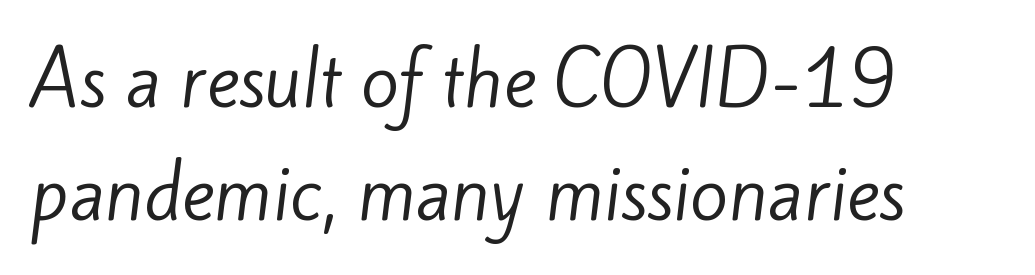
{"serif": "no", "bold": "no", "weight": "regular", "width": "normal", "stroke_contrast": "low", "x_height": "small", "monospaced": "no", "underline": "no", "align": "left", "line_spacing": "normal", "line_spacing_ratio": 1.61, "letter_spacing": "normal", "letter_spacing_em": 0.0, "glyph_px": 70}
